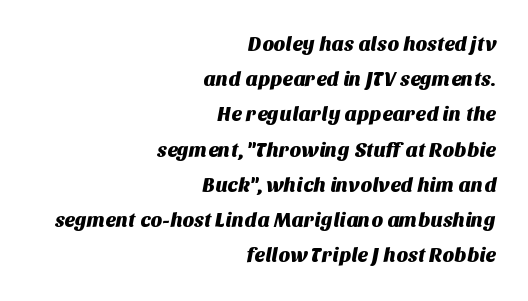
Q: Is the text underlined? A: No.
Q: How is the paragraph aligned? A: Right-aligned.
Q: Is the spacing between letters normal or unusually wide? A: Normal.
